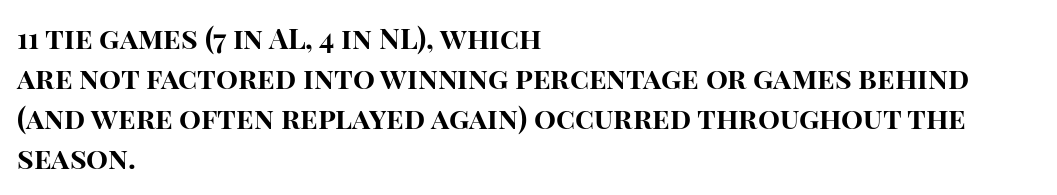
Every letter is thick-stroked: bold, no question. This is the regular roman posture of the typeface. The rendering keeps characters at their native spacing. Summary of vertical rhythm: regular, with standard interline spacing.
